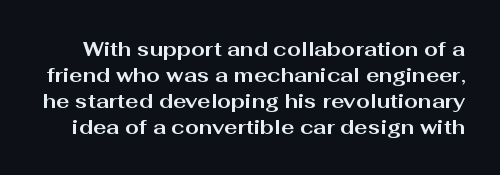
{"italic": "no", "bold": "yes", "underline": "no", "line_spacing": "normal", "line_spacing_ratio": 1.3, "letter_spacing": "normal", "letter_spacing_em": 0.0, "glyph_px": 20}
